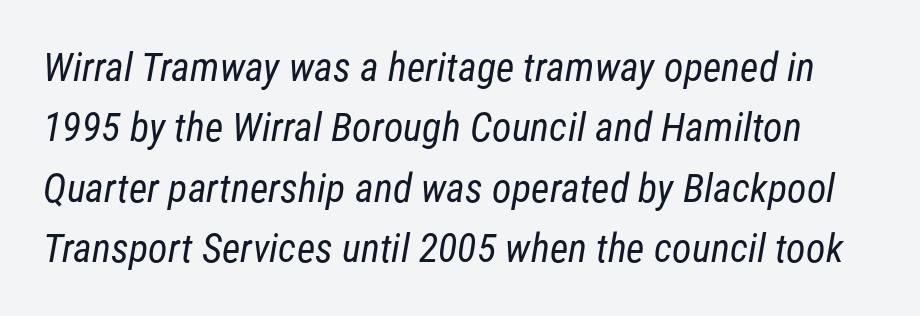
The image shows 40 px regular-weight, condensed sans-serif type; set normal line spacing (1.51x), normal letter spacing, not underlined; low stroke contrast and a medium x-height.
